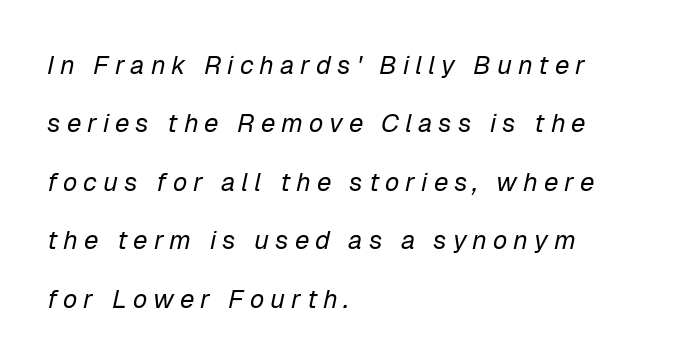
Q: Is the text bold? A: No.
Q: Is the text italic (slanted)? A: Yes, it leans right by about 12 degrees.
Q: Is the text underlined? A: No.
Q: How is the paragraph aligned? A: Left-aligned.
Q: Is the spacing between letters normal or unusually wide? A: Unusually wide.
Q: Is the spacing between lines tight, normal or loose? A: Loose.
